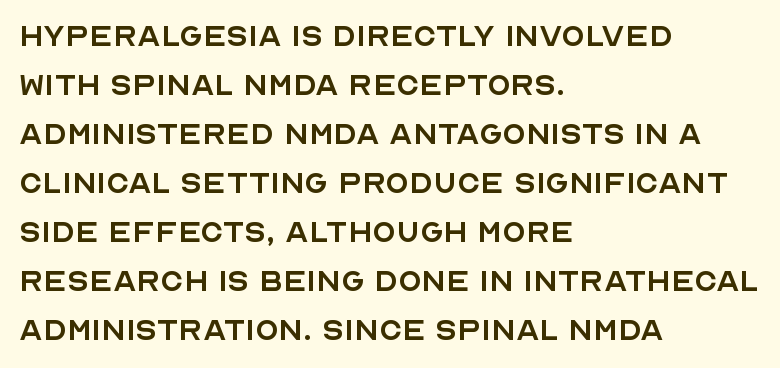
The image shows 38 px regular-weight sans-serif type, upright; set left-aligned, normal line spacing (1.29x), normal letter spacing, not underlined; a large x-height.
